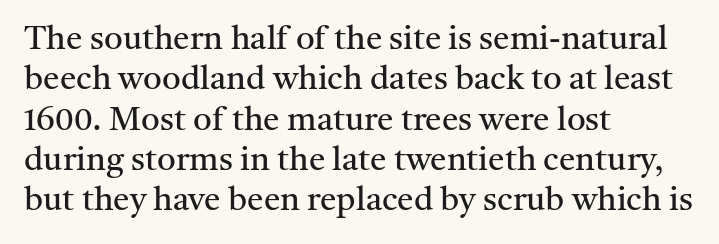
Q: Is the text bold? A: No.
Q: Is the text italic (slanted)? A: No, it is upright.
Q: Is the typeface a serif or a sans-serif typeface? A: Serif.
Q: Is the text underlined? A: No.
Q: How is the paragraph aligned? A: Left-aligned.
Q: Is the spacing between letters normal or unusually wide? A: Normal.
Q: Width (condensed, normal, or wide)? A: Normal.
Q: Stroke contrast? A: Medium.
Q: x-height? A: Medium.
Q: Monospaced? A: No.
